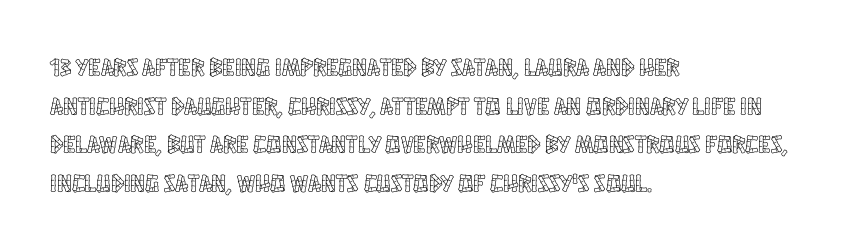
Q: Is the text italic (slanted)? A: No, it is upright.
Q: Is the text underlined? A: No.
Q: How is the paragraph aligned? A: Left-aligned.
Q: Is the spacing between letters normal or unusually wide? A: Normal.
Q: Is the spacing between lines tight, normal or loose? A: Normal.
